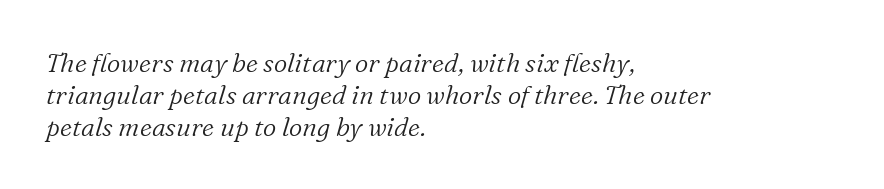
The image shows 26 px text type, italic (leaning right); set left-aligned, line spacing 1.23x, normal letter spacing, not underlined.
